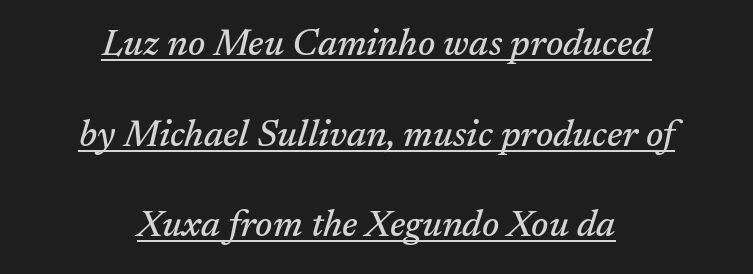
The rendering keeps characters at their native spacing. Proportional: the letters do not fall into vertical columns. Does a line run under the words? Yes, clearly. Typographically, this falls in the serif category. The lettering tilts uniformly, giving the passage an italic look.
